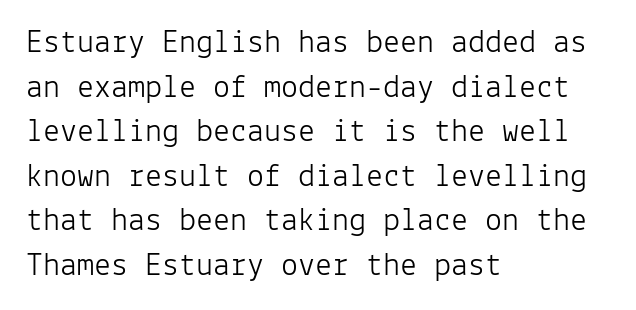
The image shows 34 px light sans-serif type, upright, monospaced; set left-aligned, normal line spacing (1.31x), normal letter spacing, not underlined; low stroke contrast and a medium x-height.
